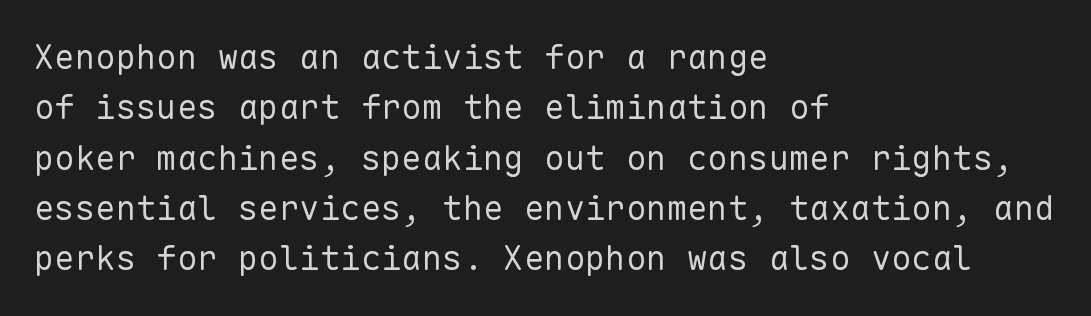
On a weight scale, this lands at 450 or below. Here the designer chose a console-style face with uniform glyph widths. Alignment: flush left. Style check: upright. Grotesque or geometric, the face here clearly has no serifs.
